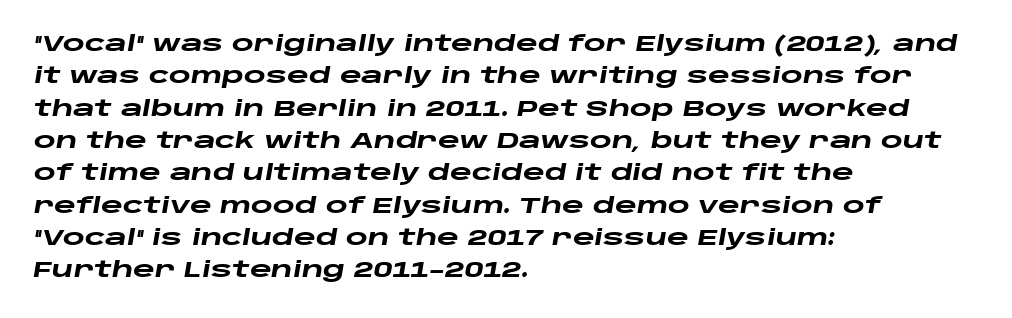
The image shows 21 px bold type, italic (leaning right); set left-aligned, normal line spacing (1.54x), normal letter spacing, not underlined.
